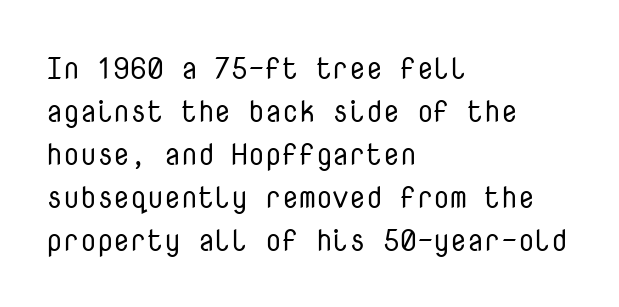
Vertical strokes here are truly vertical. Is this a sans? Yes — the strokes have no serifs. The font is comparable to plain body text, perhaps lighter. Compared with a centered layout, this one pins lines to the left instead. The baseline area is clear.
